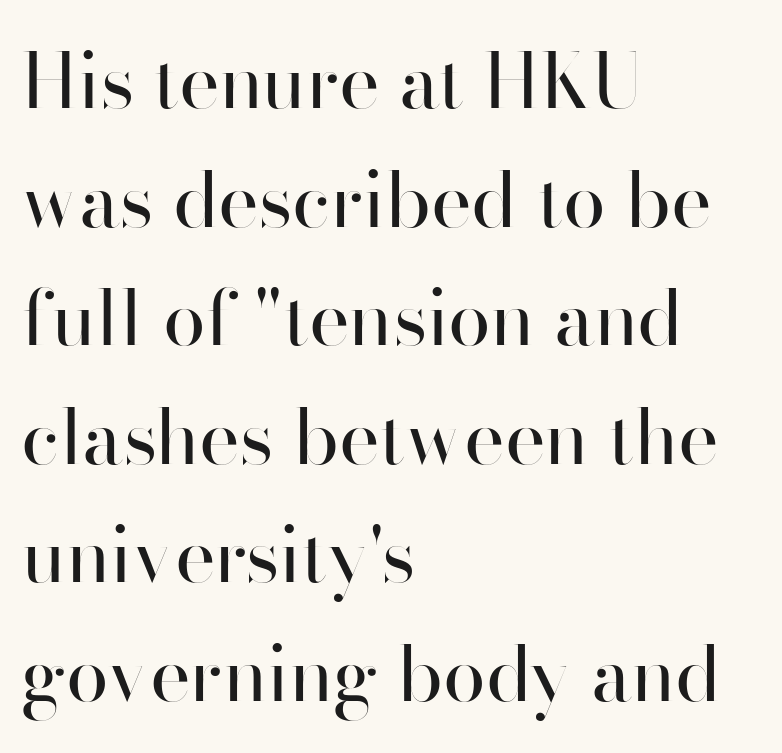
{"serif": "no", "italic": "no", "bold": "no", "weight": "regular", "width": "normal", "stroke_contrast": "high", "x_height": "small", "monospaced": "no", "underline": "no", "align": "left", "line_spacing": "normal", "line_spacing_ratio": 1.54, "letter_spacing": "normal", "letter_spacing_em": 0.0, "glyph_px": 77}
